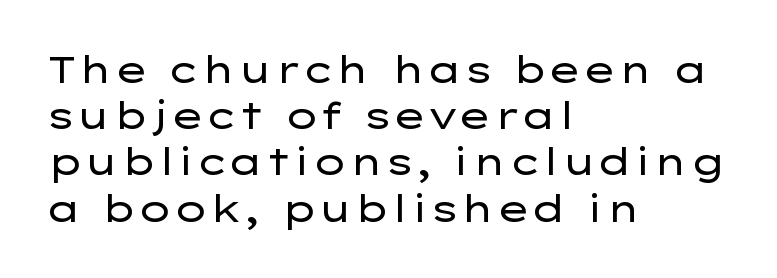
{"serif": "no", "italic": "no", "bold": "no", "weight": "regular", "width": "wide", "stroke_contrast": "low", "x_height": "medium", "monospaced": "no", "underline": "no", "align": "left", "line_spacing": "normal", "line_spacing_ratio": 1.25, "letter_spacing": "normal", "letter_spacing_em": 0.0, "glyph_px": 37}
